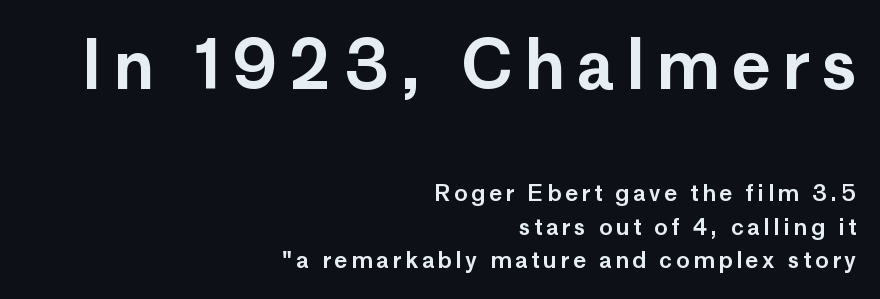
The image shows 67 px sans-serif type, upright; set right-aligned, normal line spacing (1.52x), not underlined; the first (top) block is 3.05x larger; low stroke contrast and a medium x-height.
